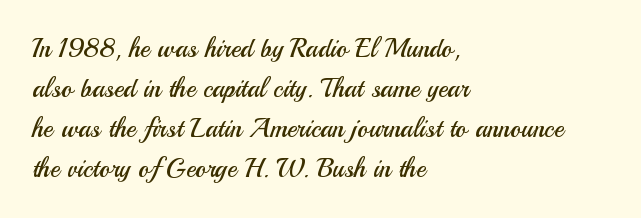
{"bold": "no", "underline": "no", "align": "left", "line_spacing": "normal", "line_spacing_ratio": 1.54, "letter_spacing": "normal", "letter_spacing_em": 0.0, "glyph_px": 26}
